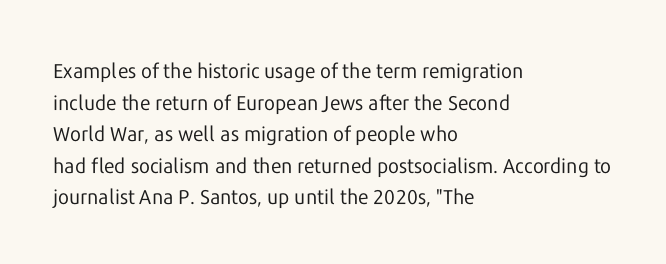
Q: Is the text bold? A: No.
Q: Is the text italic (slanted)? A: No, it is upright.
Q: Is the text underlined? A: No.
Q: How is the paragraph aligned? A: Left-aligned.
Q: Is the spacing between letters normal or unusually wide? A: Normal.
Q: Is the spacing between lines tight, normal or loose? A: Normal.
